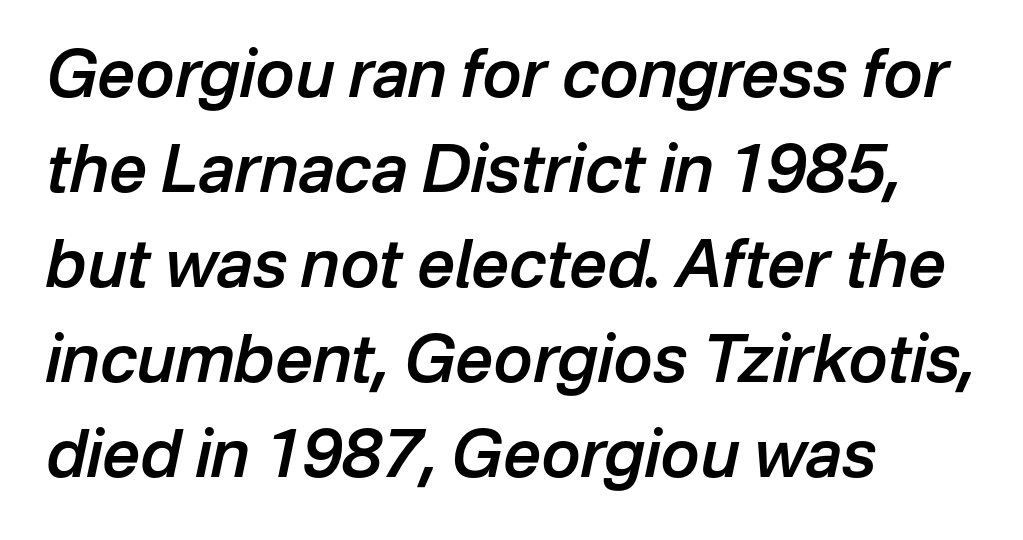
Typeset ragged right — the left edge is the straight one. Weight check: semibold — heavier than regular, not quite bold. When letters slant like this, we call the style italic. These lines are rendered in a variable-pitch font.
